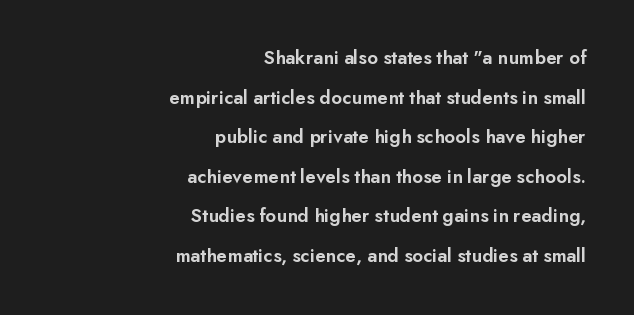
{"italic": "no", "bold": "semi", "underline": "no", "align": "right", "line_spacing": "loose", "line_spacing_ratio": 1.98, "letter_spacing": "normal", "letter_spacing_em": 0.0, "glyph_px": 20}
